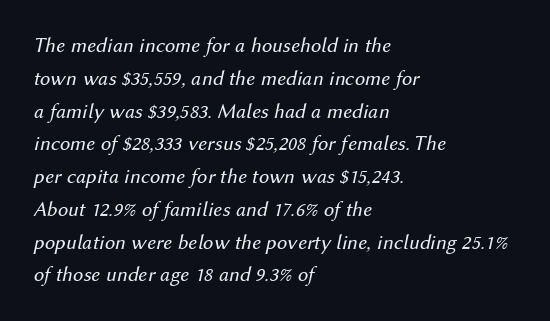
Q: Is the text bold? A: No.
Q: Is the text italic (slanted)? A: Yes, it leans right by about 12 degrees.
Q: Is the text underlined? A: No.
Q: How is the paragraph aligned? A: Left-aligned.
Q: Is the spacing between letters normal or unusually wide? A: Normal.
Q: Is the spacing between lines tight, normal or loose? A: Normal.
